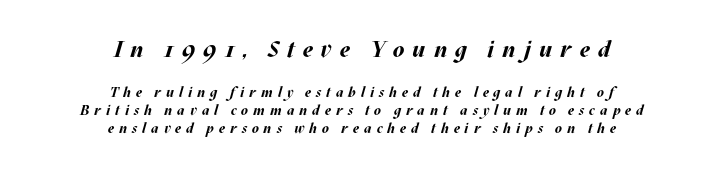
The image shows 23 px bold type, italic (leaning right); set centered, normal line spacing (1.29x), unusually wide letter spacing (+0.35 em), not underlined; the first (top) block is 1.64x larger.
